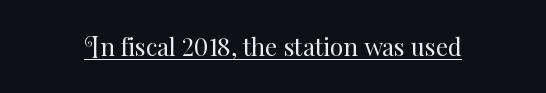
Underlined type. When letters stand straight like this, we call the style roman or upright. The line texture is even and compact thanks to regular tracking. The strokes carry an ordinary text weight at most.
